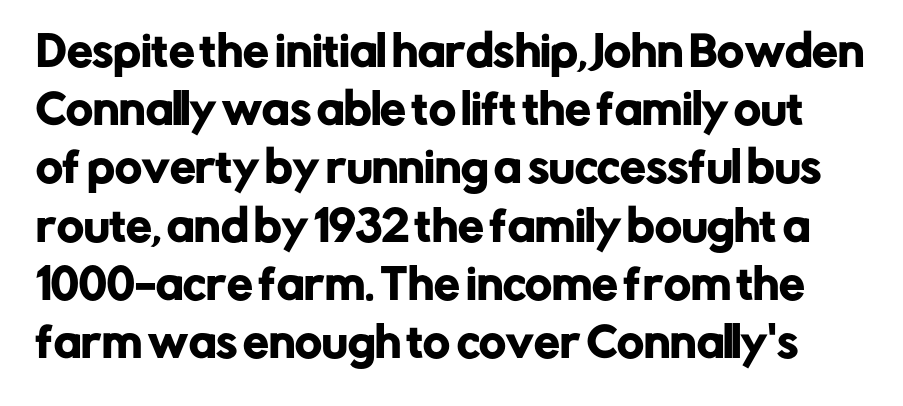
Q: Is the text italic (slanted)? A: No, it is upright.
Q: Is the typeface a serif or a sans-serif typeface? A: Sans-serif.
Q: Is the text underlined? A: No.
Q: Is the spacing between letters normal or unusually wide? A: Normal.
Q: Is the spacing between lines tight, normal or loose? A: Normal.
Q: Width (condensed, normal, or wide)? A: Normal.
Q: Stroke contrast? A: Low.
Q: x-height? A: Medium.
Q: Monospaced? A: No.
